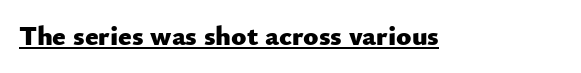
Q: Is the text bold? A: Yes.
Q: Is the text italic (slanted)? A: No, it is upright.
Q: Is the typeface a serif or a sans-serif typeface? A: Sans-serif.
Q: Is the text underlined? A: Yes.
Q: Is the spacing between letters normal or unusually wide? A: Normal.
Q: Width (condensed, normal, or wide)? A: Normal.
Q: Stroke contrast? A: Low.
Q: x-height? A: Small.
Q: Monospaced? A: No.
